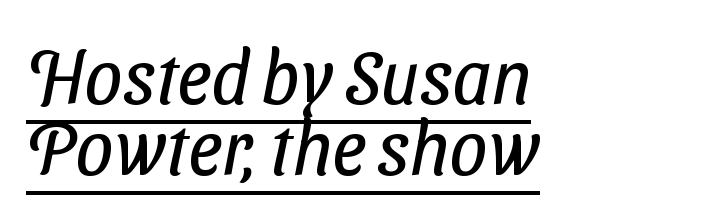
Casual observation: everything's shoved over to the left. Tracking here is standard; glyphs follow each other at the usual distance. Does the leading feel generous? Not at all — it's pinched. Stems here are at most as thick as an everyday book face. Serifs: no, the terminals of the letterforms are clean. Glance below the letters and you will spot a drawn line.
